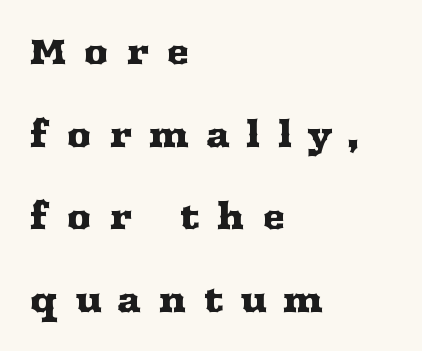
The image shows 35 px wide serif type, upright; set left-aligned, loose line spacing (2.36x), unusually wide letter spacing (+0.47 em), not underlined; medium stroke contrast and a medium x-height.
